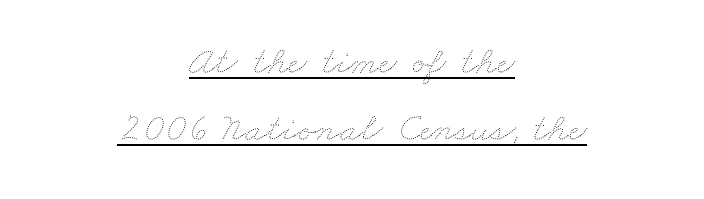
Typeset on center — no edge is straight. Here the designer chose a conventional face with non-uniform glyph widths. The font is comparable to plain body text, perhaps lighter. No extra tracking has been applied to these lines. The face used here appears with an underline applied.
